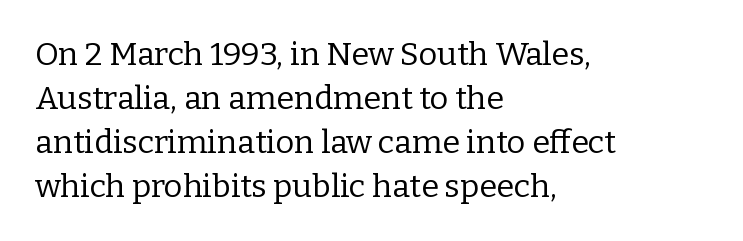
The lettering holds an erect, upright posture throughout. The rendering shows small feet on the letterforms — a serif design. The typesetting does not lean heavy: it is not bold. Evenly set lines give the paragraph a standard silhouette.
